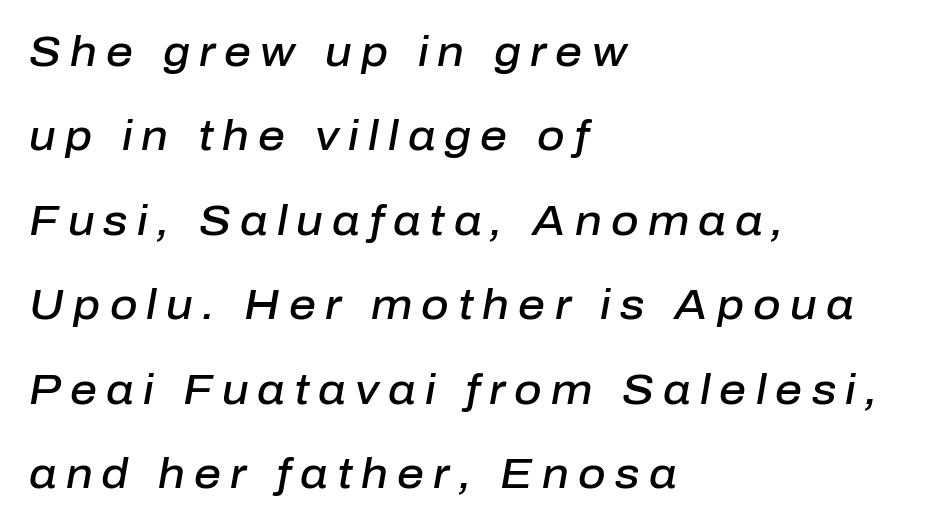
Q: Is the text bold? A: Semi-bold.
Q: Is the text italic (slanted)? A: Yes, it leans right by about 10 degrees.
Q: Is the text underlined? A: No.
Q: How is the paragraph aligned? A: Left-aligned.
Q: Is the spacing between letters normal or unusually wide? A: Unusually wide.
Q: Is the spacing between lines tight, normal or loose? A: Loose.
Q: Width (condensed, normal, or wide)? A: Normal.
Q: Stroke contrast? A: Low.
Q: x-height? A: Medium.
Q: Monospaced? A: No.
